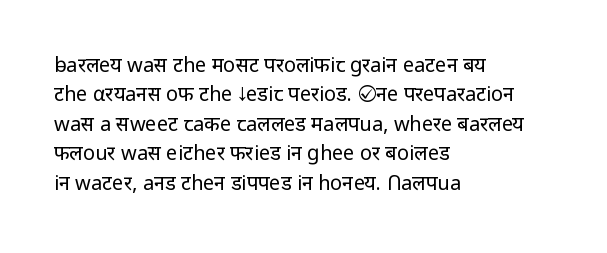
Look at the tracking — it's just the regular setting, nothing added. This sample keeps an unexceptional amount of space between lines. A typesetter would mark this as roman, not italic. Each row of text sits above clean, open space. Ink coverage per letter is moderate at most. This rendering uses left alignment, leaving the right contour irregular.
